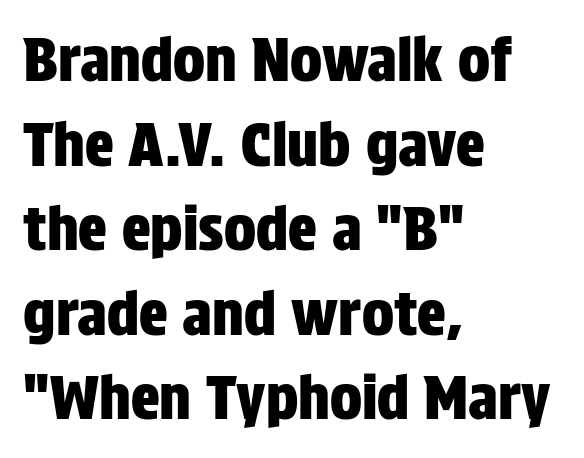
{"serif": "no", "italic": "no", "width": "condensed", "stroke_contrast": "low", "x_height": "large", "monospaced": "no", "underline": "no", "align": "left", "line_spacing": "normal", "line_spacing_ratio": 1.41, "letter_spacing": "normal", "letter_spacing_em": 0.0, "glyph_px": 60}
